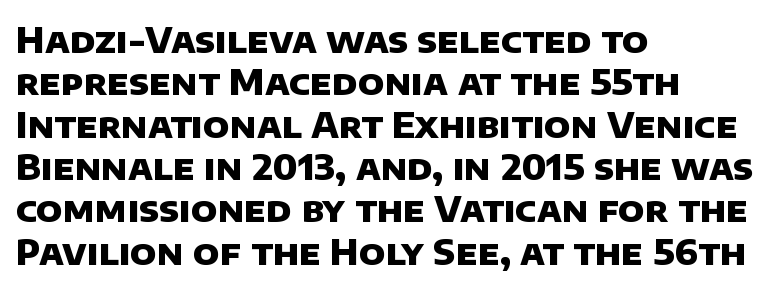
Q: Is the text bold? A: Yes.
Q: Is the typeface a serif or a sans-serif typeface? A: Sans-serif.
Q: Is the text underlined? A: No.
Q: How is the paragraph aligned? A: Left-aligned.
Q: Is the spacing between letters normal or unusually wide? A: Normal.
Q: Width (condensed, normal, or wide)? A: Normal.
Q: Stroke contrast? A: Low.
Q: x-height? A: Large.
Q: Monospaced? A: No.
